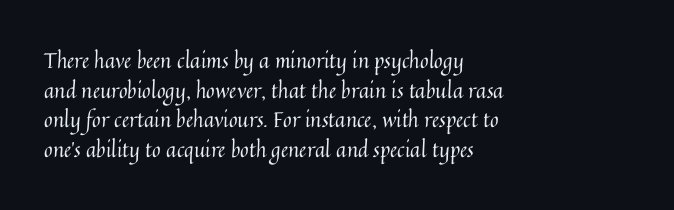
Quick note: underline off. The text block is weighted toward the left margin, trailing off unevenly rightward. This rendering leaves character spacing at its baseline value. Vertical spacing — default.
